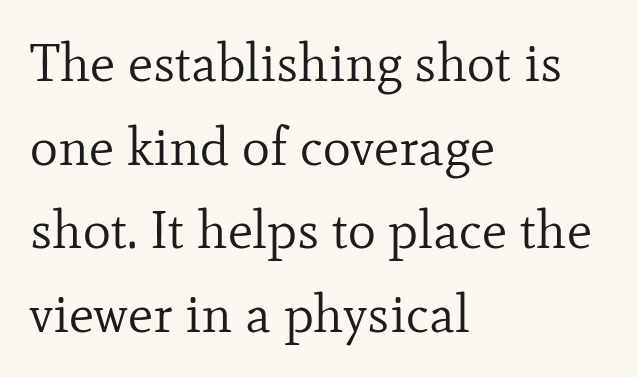
The cut favours lightness, reaching ordinary text weight at its darkest. Rows of type keep a routine distance in the vertical direction. The letters advance in unequal steps, a hallmark of proportional type. A bare baseline throughout the passage. The rag falls on the right side of this text block.
